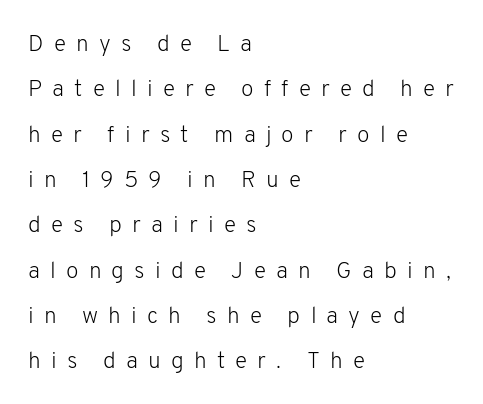
The string is rendered with underlining switched off. The axis of the letterforms is exactly vertical. Substantial extra tracking has been applied to these lines. The lines are quadded left.
